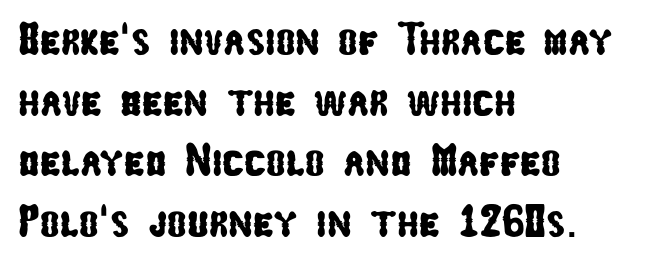
The image shows 46 px condensed sans-serif type; set left-aligned, normal line spacing (1.32x), normal letter spacing, not underlined; low stroke contrast and a medium x-height.
